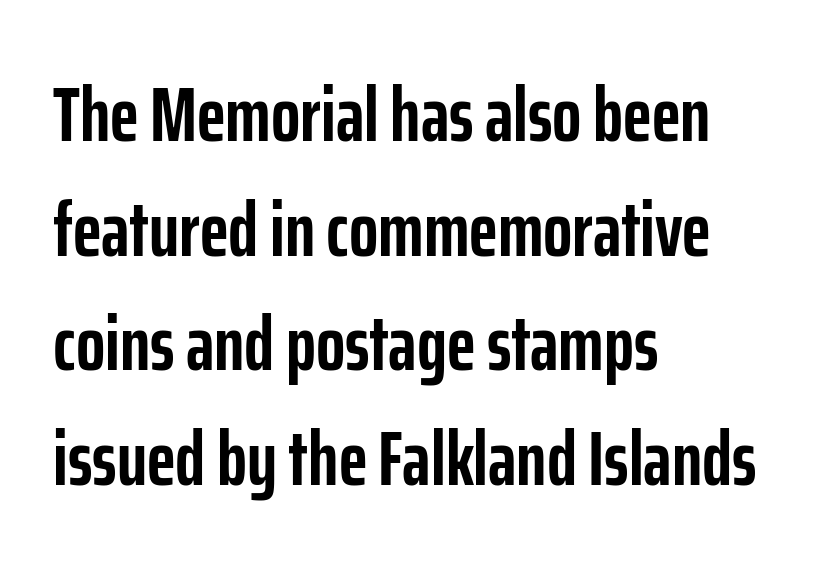
{"serif": "no", "italic": "no", "bold": "yes", "weight": "semibold", "width": "condensed", "stroke_contrast": "low", "x_height": "medium", "monospaced": "no", "underline": "no", "align": "left", "line_spacing": "normal", "line_spacing_ratio": 1.49, "letter_spacing": "normal", "letter_spacing_em": 0.0, "glyph_px": 77}
